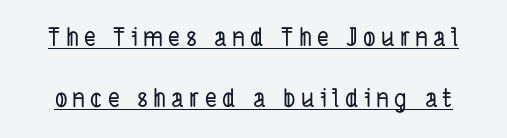
Q: Is the text underlined? A: Yes.
Q: Is the spacing between letters normal or unusually wide? A: Unusually wide.
Q: Is the spacing between lines tight, normal or loose? A: Loose.
